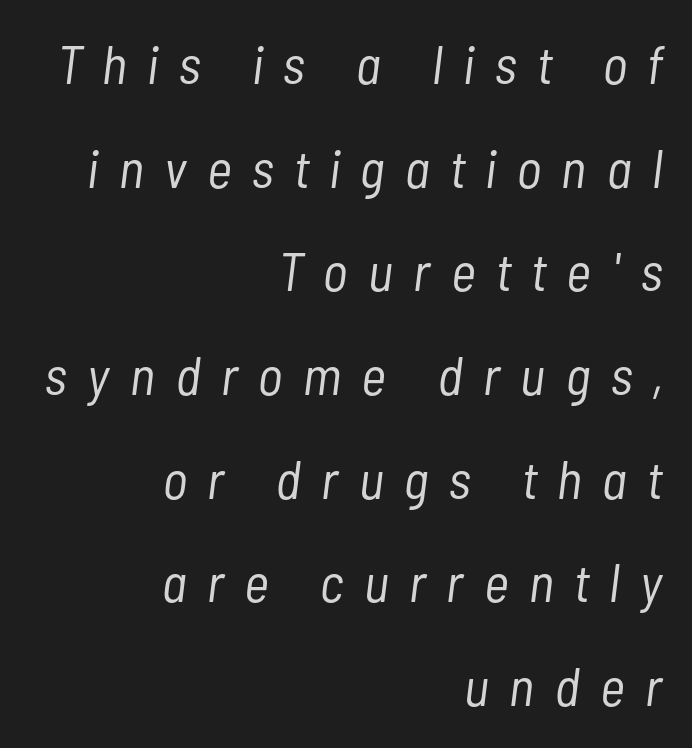
{"italic": "yes", "lean": "right", "slant_degrees": 7, "bold": "no", "weight": "light", "width": "condensed", "stroke_contrast": "low", "x_height": "medium", "monospaced": "no", "underline": "no", "align": "right", "line_spacing": "loose", "line_spacing_ratio": 1.92, "letter_spacing": "wide", "letter_spacing_em": 0.38, "glyph_px": 54}
